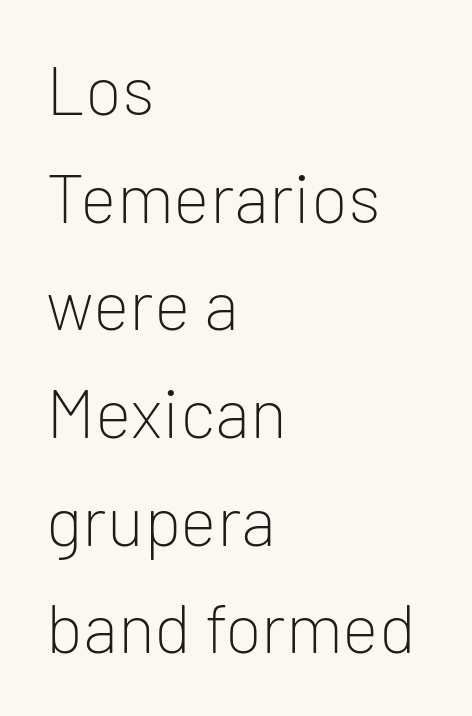
The image shows 69 px light sans-serif type, upright; set left-aligned, normal line spacing (1.56x), normal letter spacing, not underlined; low stroke contrast and a medium x-height.
